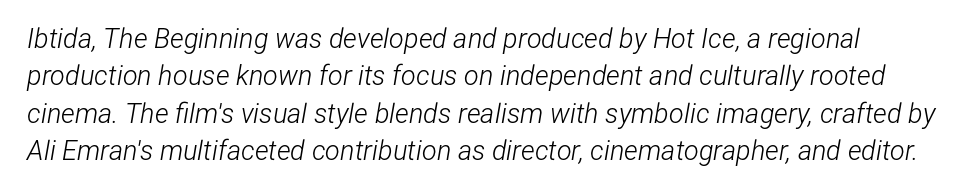
{"italic": "yes", "lean": "right", "slant_degrees": 12, "bold": "no", "underline": "no", "line_spacing": "normal", "line_spacing_ratio": 1.38, "letter_spacing": "normal", "letter_spacing_em": 0.0, "glyph_px": 27}
